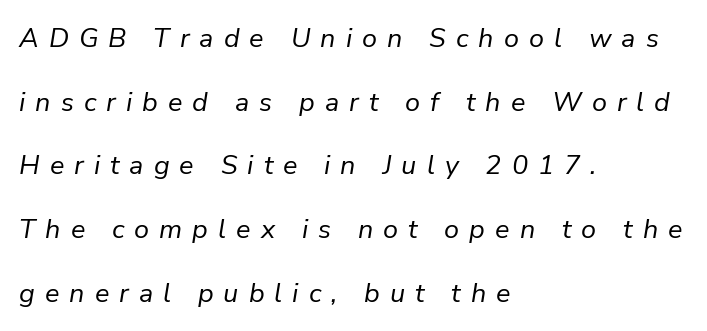
The image shows 27 px text type, italic (leaning right); set left-aligned, loose line spacing (2.36x), unusually wide letter spacing (+0.37 em), not underlined.
